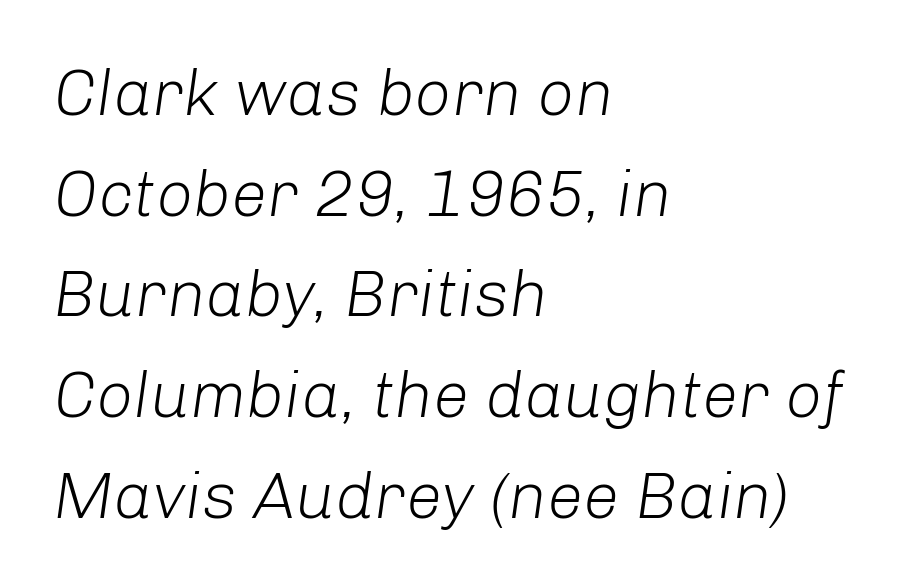
The image shows 65 px light type, italic (leaning right); set left-aligned, normal line spacing (1.55x), normal letter spacing, not underlined; low stroke contrast and a medium x-height.
